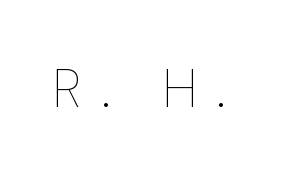
{"italic": "no", "bold": "no", "weight": "thin", "width": "condensed", "stroke_contrast": "low", "x_height": "medium", "monospaced": "no", "underline": "no", "letter_spacing": "wide", "letter_spacing_em": 0.36, "glyph_px": 54}
